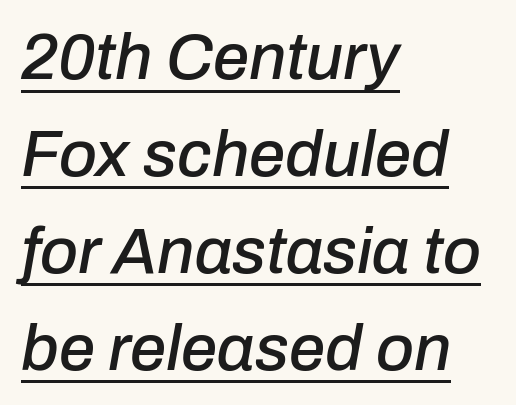
The image shows 65 px text type, italic (leaning right); set left-aligned, normal line spacing (1.49x), normal letter spacing, underlined; low stroke contrast and a medium x-height.
